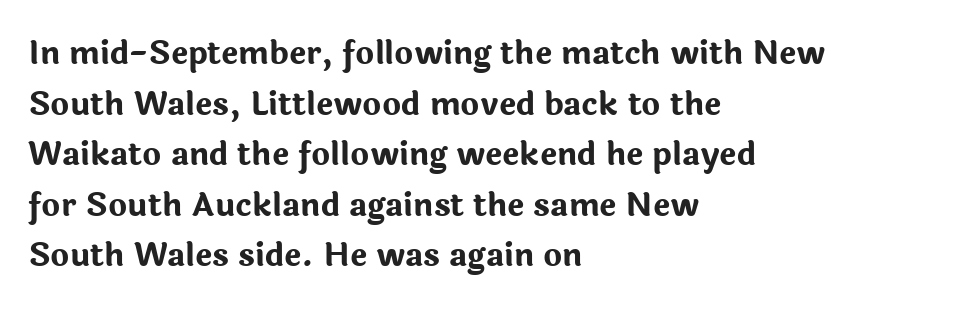
Q: Is the text bold? A: Yes.
Q: Is the text italic (slanted)? A: No, it is upright.
Q: Is the typeface a serif or a sans-serif typeface? A: Sans-serif.
Q: Is the text underlined? A: No.
Q: How is the paragraph aligned? A: Left-aligned.
Q: Is the spacing between letters normal or unusually wide? A: Normal.
Q: Is the spacing between lines tight, normal or loose? A: Normal.
Q: Width (condensed, normal, or wide)? A: Normal.
Q: Stroke contrast? A: Low.
Q: x-height? A: Medium.
Q: Monospaced? A: No.
